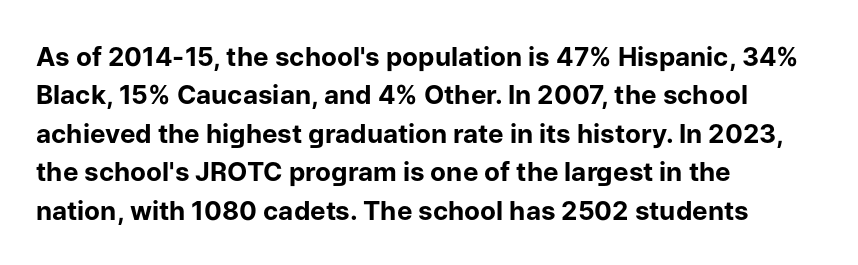
Q: Is the text bold? A: Yes.
Q: Is the text italic (slanted)? A: No, it is upright.
Q: Is the text underlined? A: No.
Q: How is the paragraph aligned? A: Left-aligned.
Q: Is the spacing between letters normal or unusually wide? A: Normal.
Q: Is the spacing between lines tight, normal or loose? A: Normal.
